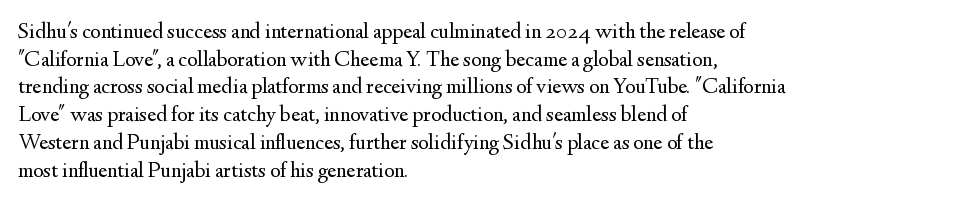
Q: Is the text bold? A: No.
Q: Is the text italic (slanted)? A: No, it is upright.
Q: Is the text underlined? A: No.
Q: How is the paragraph aligned? A: Left-aligned.
Q: Is the spacing between letters normal or unusually wide? A: Normal.
Q: Is the spacing between lines tight, normal or loose? A: Normal.
